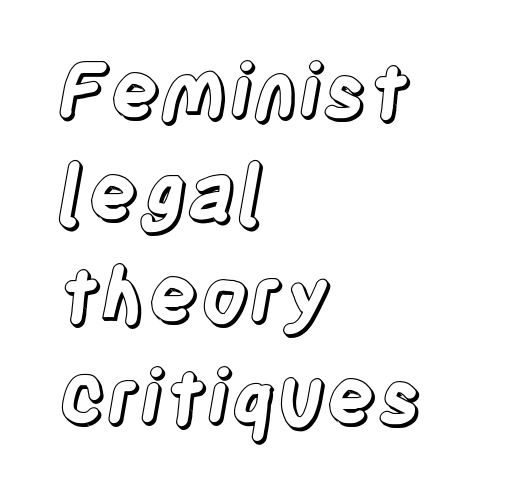
The image shows 76 px condensed type; set left-aligned, normal line spacing (1.34x), normal letter spacing, not underlined; a large x-height.
